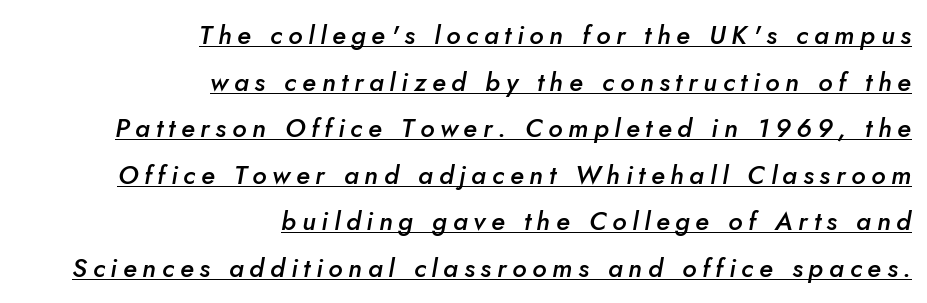
Q: Is the text bold? A: Semi-bold.
Q: Is the text italic (slanted)? A: Yes, it leans right by about 5 degrees.
Q: Is the text underlined? A: Yes.
Q: How is the paragraph aligned? A: Right-aligned.
Q: Is the spacing between letters normal or unusually wide? A: Unusually wide.
